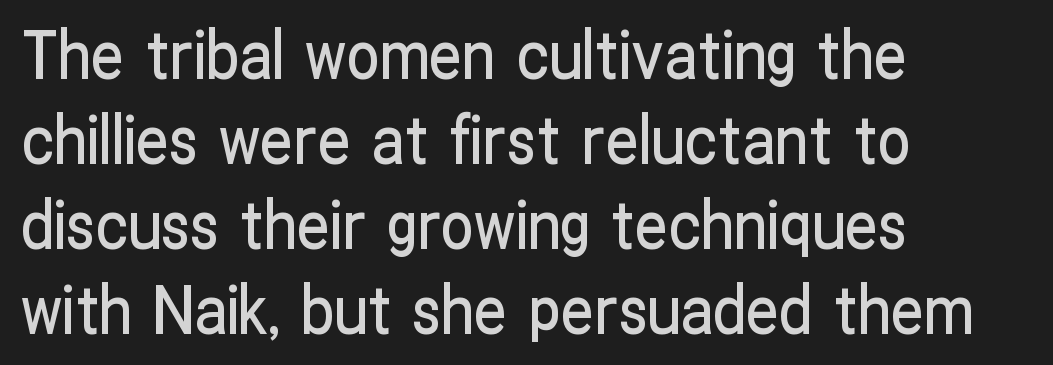
The image shows 66 px condensed sans-serif type, upright; set left-aligned, normal line spacing (1.29x), normal letter spacing, not underlined; low stroke contrast and a medium x-height.
